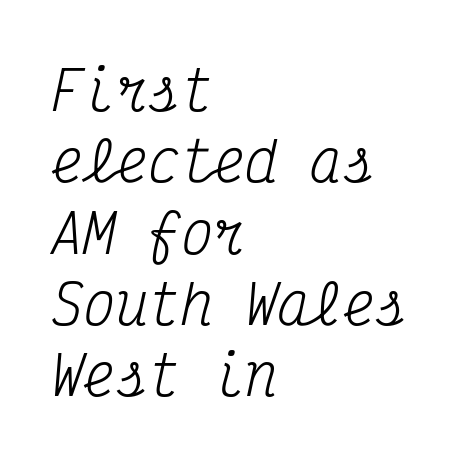
{"serif": "yes", "italic": "yes", "lean": "right", "slant_degrees": 12, "bold": "no", "weight": "regular", "width": "condensed", "stroke_contrast": "medium", "x_height": "medium", "monospaced": "yes", "underline": "no", "align": "left", "line_spacing": "normal", "line_spacing_ratio": 1.32, "letter_spacing": "normal", "letter_spacing_em": 0.0, "glyph_px": 54}
